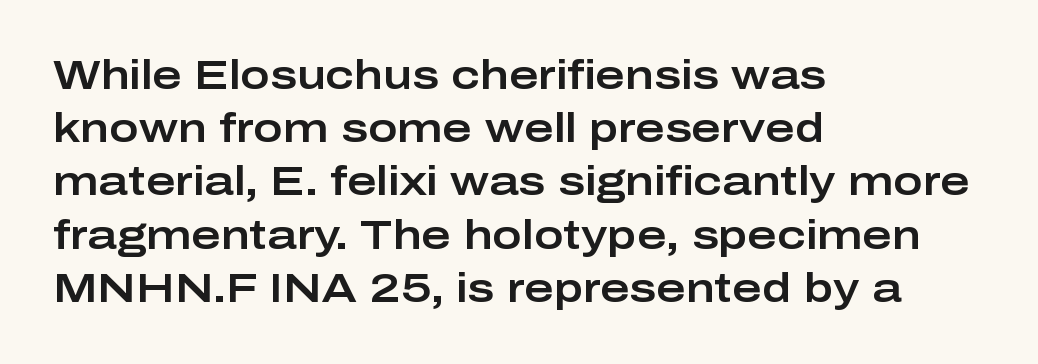
The typesetter chose a ragged-right arrangement here. Each letter's strokes conclude bluntly, with no projecting serifs. The type sits square on the baseline with zero lean. These lines keep a tight, regular rhythm from letter to letter. The gap between lines stays unmarked.
